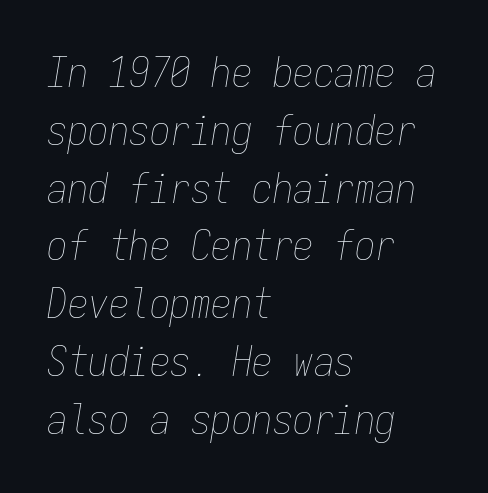
The image shows 41 px thin, condensed type, italic (leaning right), monospaced; set left-aligned, normal line spacing (1.41x), normal letter spacing, not underlined; low stroke contrast and a medium x-height.
